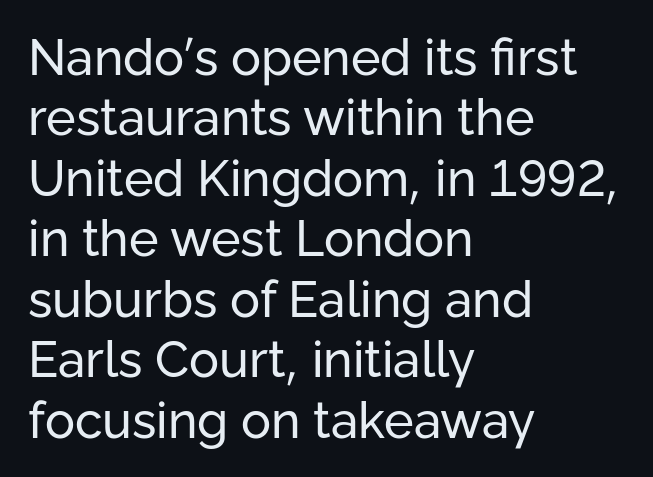
The strokes carry an ordinary text weight at most. The setting favours the left margin, as ordinary paragraphs usually do. How are the letters spaced? Ordinarily, with no added tracking. You could not count columns in this text — the font is proportionally spaced. These lines were composed using upright roman letters. Words float on clear page, feet unadorned.
